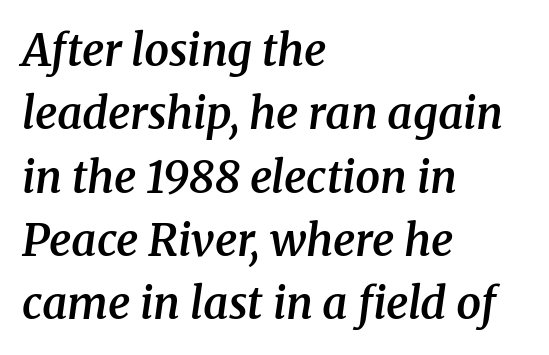
The image shows 44 px semibold serif type, italic (leaning right); set left-aligned, normal line spacing (1.44x), normal letter spacing, not underlined; medium stroke contrast and a medium x-height.
